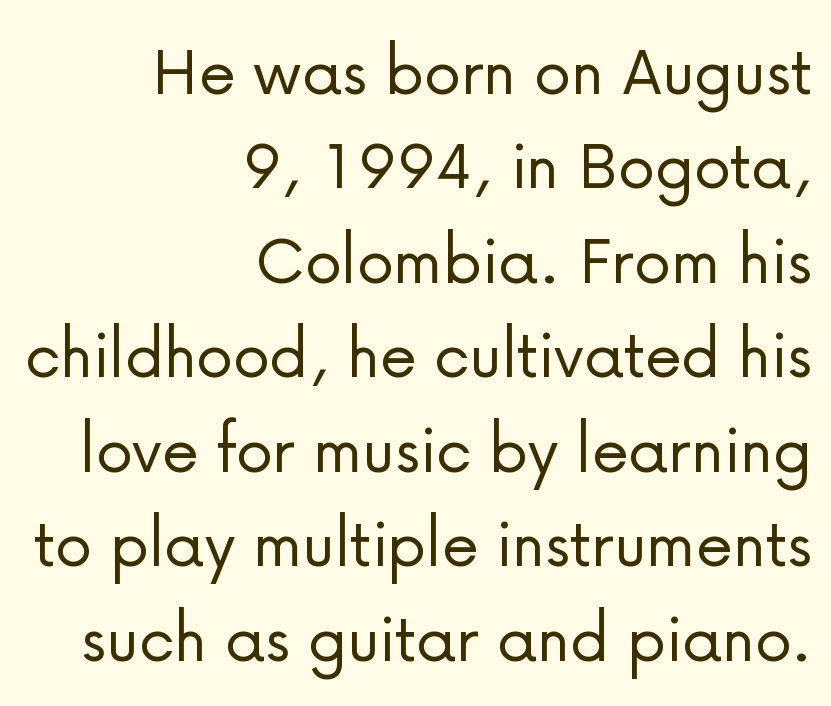
{"serif": "no", "italic": "no", "bold": "no", "weight": "light", "width": "normal", "stroke_contrast": "low", "x_height": "medium", "monospaced": "no", "underline": "no", "align": "right", "line_spacing": "normal", "line_spacing_ratio": 1.26, "letter_spacing": "normal", "letter_spacing_em": 0.0, "glyph_px": 75}
